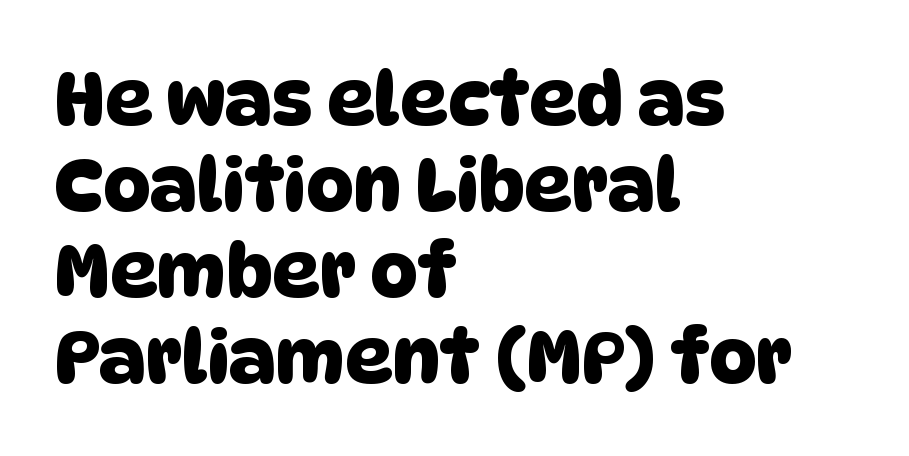
The image shows 74 px sans-serif type; set left-aligned, line spacing 1.16x, normal letter spacing, not underlined; low stroke contrast and a large x-height.
